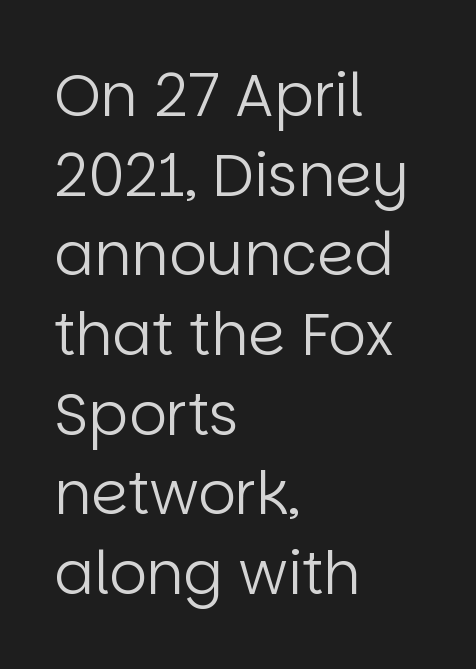
The font's upright variant was chosen for this text. The space beneath each line is pristine and unruled. Compared with typical paragraphs, the rows here are spaced about the same. Each stroke keeps to a modest, everyday thickness or less. Think of a printed novel: that variable character pitch is what you see here. No extra tracking has been applied to these lines.
